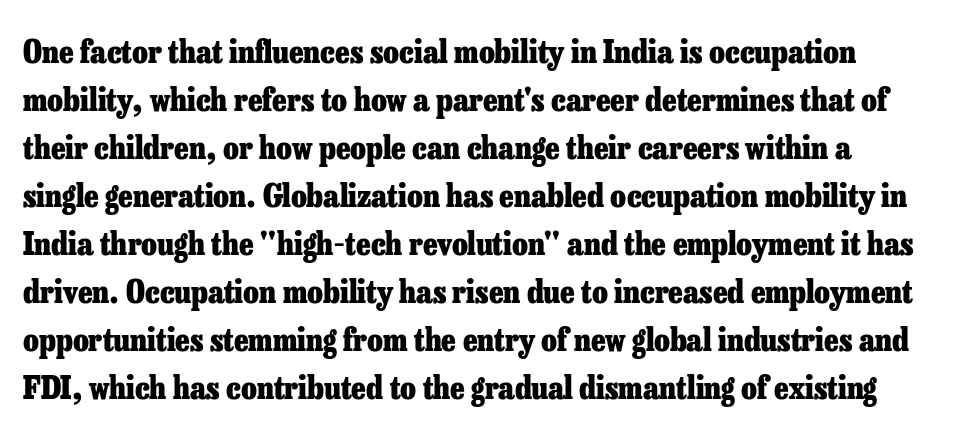
Q: Is the text bold? A: Yes.
Q: Is the text italic (slanted)? A: No, it is upright.
Q: Is the typeface a serif or a sans-serif typeface? A: Serif.
Q: Is the text underlined? A: No.
Q: How is the paragraph aligned? A: Left-aligned.
Q: Is the spacing between letters normal or unusually wide? A: Normal.
Q: Is the spacing between lines tight, normal or loose? A: Normal.
Q: Width (condensed, normal, or wide)? A: Normal.
Q: Stroke contrast? A: Low.
Q: x-height? A: Medium.
Q: Monospaced? A: No.
